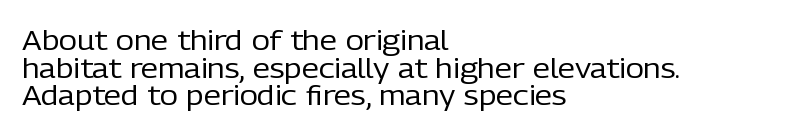
The image shows 28 px regular-weight sans-serif type, upright; set left-aligned, tight line spacing (0.99x), normal letter spacing, not underlined; low stroke contrast and a medium x-height.
